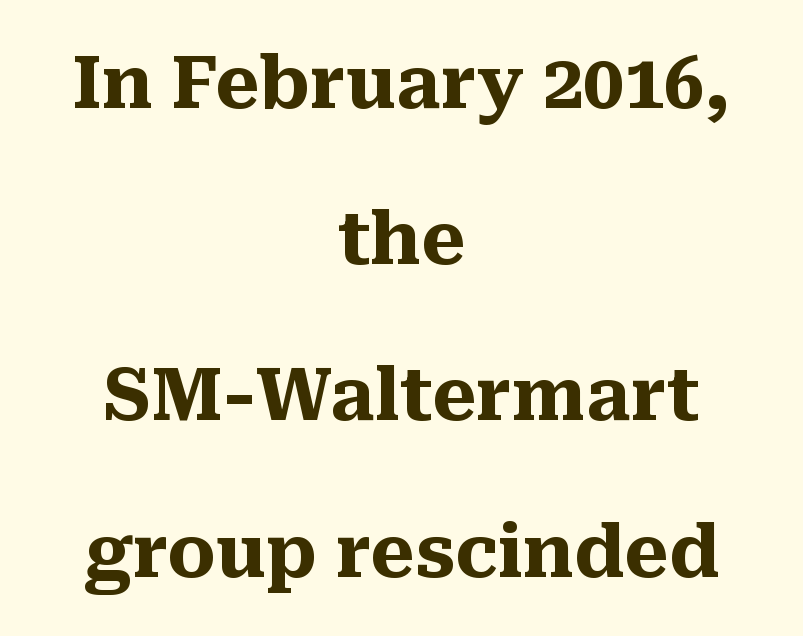
{"serif": "yes", "italic": "no", "bold": "yes", "weight": "heavy", "width": "normal", "stroke_contrast": "medium", "x_height": "medium", "monospaced": "no", "underline": "no", "align": "center", "line_spacing": "loose", "line_spacing_ratio": 2.17, "letter_spacing": "normal", "letter_spacing_em": 0.0, "glyph_px": 72}
